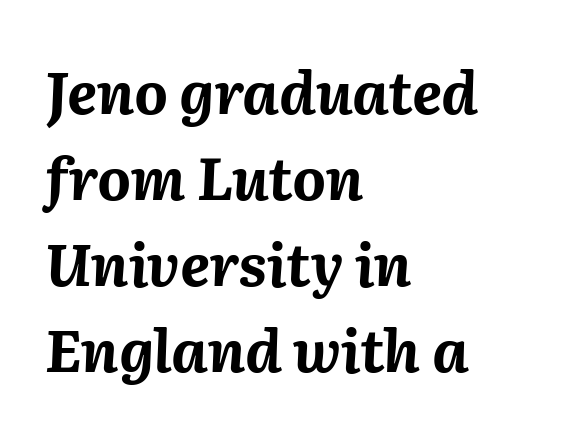
The image shows 58 px bold type, italic (leaning right); set left-aligned, normal line spacing (1.48x), normal letter spacing, not underlined; medium stroke contrast and a medium x-height.
